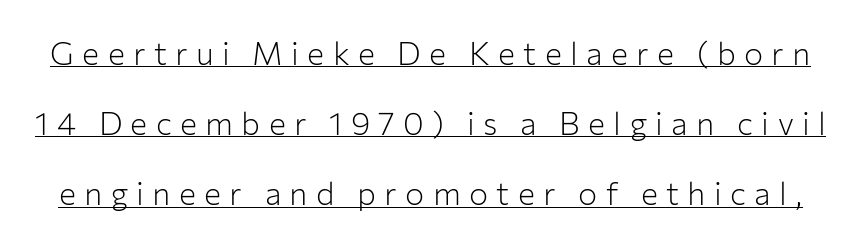
Underlining? Definitely there. Baseline-to-baseline distance is far greater than the letter height. This sample has the flowing, uneven cadence of proportional lettering. Letterform terminals end flat and unadorned throughout the passage.
